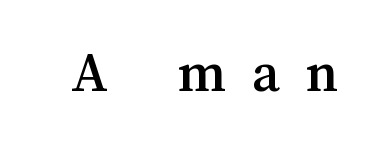
{"italic": "no", "width": "normal", "stroke_contrast": "medium", "x_height": "medium", "monospaced": "no", "underline": "no", "letter_spacing": "wide", "letter_spacing_em": 0.43, "glyph_px": 59}
